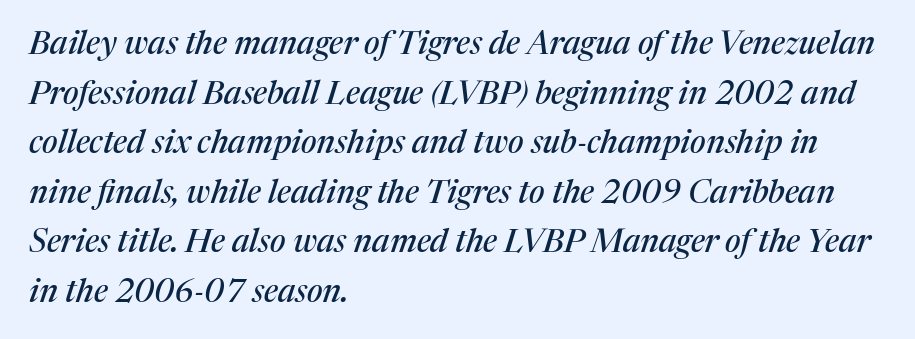
The letters are slanted; this is an italic face. The designer went with a serif here, giving each stem small feet. Think of a printed novel: that variable character pitch is what you see here. The line-height multiplier appears to be the usual default.
